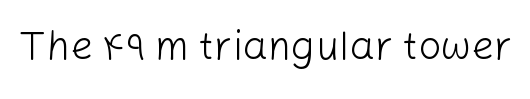
Do the characters align in a grid? No, the font is proportional. The letterforms sit shoulder to shoulder at normal distance. The typeface chosen for these lines omits serifs. Check the space under the baseline: it is left empty. Vertical stems look standard width or narrower in stroke. Designer's note — italics off, roman on.
